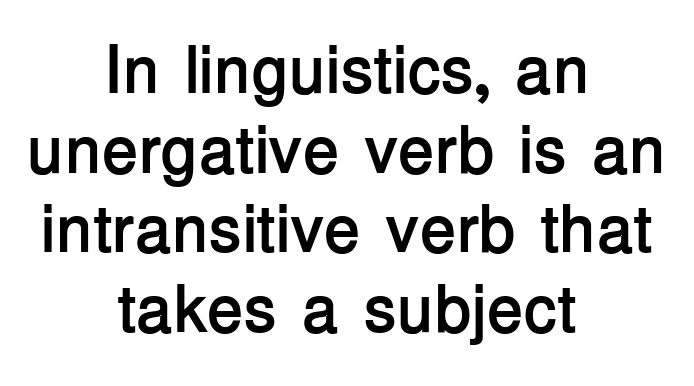
Q: Is the text bold? A: Yes.
Q: Is the text italic (slanted)? A: No, it is upright.
Q: Is the typeface a serif or a sans-serif typeface? A: Sans-serif.
Q: Is the text underlined? A: No.
Q: How is the paragraph aligned? A: Centered.
Q: Is the spacing between letters normal or unusually wide? A: Normal.
Q: Width (condensed, normal, or wide)? A: Normal.
Q: Stroke contrast? A: Low.
Q: x-height? A: Medium.
Q: Monospaced? A: No.
